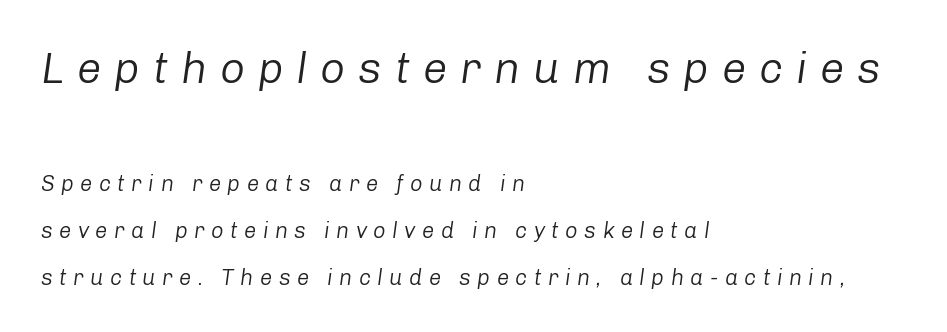
Leading: increased. Look at the tracking — it's clearly loosened, letters drifting apart. Spacing verdict: proportional, widths tailored to each character. Weight: in the light-to-regular range.
